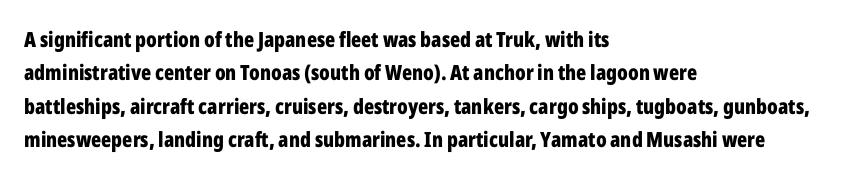
The image shows 21 px bold type, upright; set left-aligned, normal line spacing (1.59x), normal letter spacing, not underlined.
